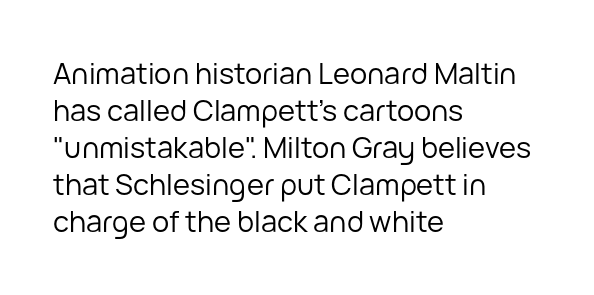
Q: Is the text bold? A: No.
Q: Is the text italic (slanted)? A: No, it is upright.
Q: Is the typeface a serif or a sans-serif typeface? A: Sans-serif.
Q: Is the text underlined? A: No.
Q: How is the paragraph aligned? A: Left-aligned.
Q: Is the spacing between letters normal or unusually wide? A: Normal.
Q: Is the spacing between lines tight, normal or loose? A: Normal.
Q: Width (condensed, normal, or wide)? A: Normal.
Q: Stroke contrast? A: Low.
Q: x-height? A: Medium.
Q: Monospaced? A: No.
